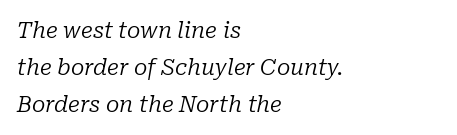
The image shows 22 px text type, italic (leaning right); set left-aligned, normal line spacing (1.68x), normal letter spacing, not underlined.
